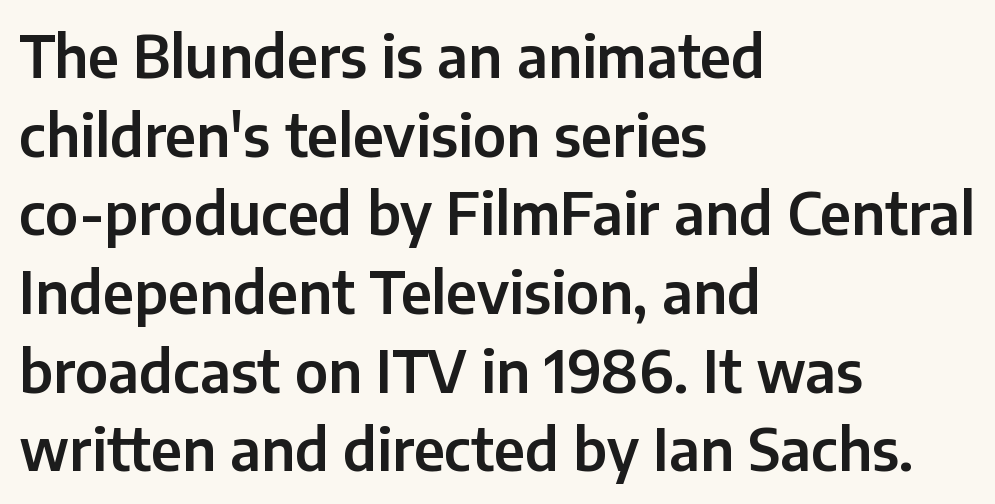
The image shows 57 px sans-serif type, upright; set left-aligned, normal line spacing (1.38x), normal letter spacing, not underlined; low stroke contrast and a medium x-height.
